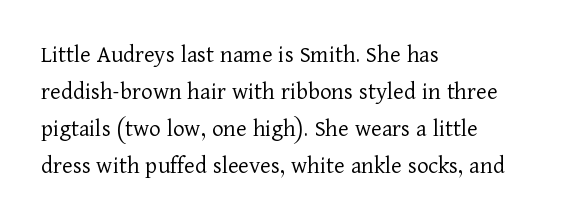
A typesetter would call this leading conventional body-copy spacing. Descender tails drop into unmarked territory. Visually the block forms a straight wall on the left and a jagged coastline on the right. Do the letters lean? They stand straight.
